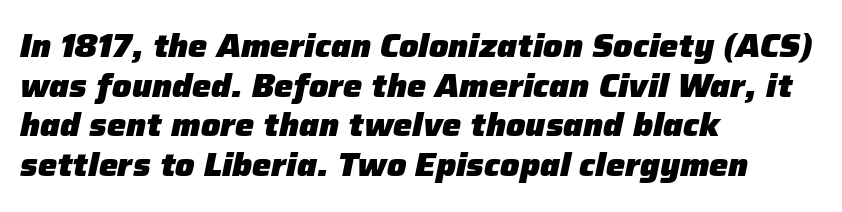
The image shows 32 px heavy type, italic (leaning right); set left-aligned, line spacing 1.24x, normal letter spacing, not underlined; low stroke contrast and a medium x-height.
